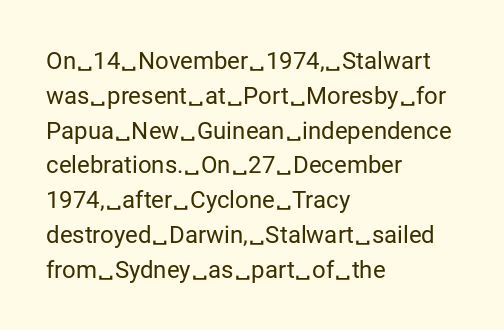
Q: Is the text bold? A: No.
Q: Is the text italic (slanted)? A: No, it is upright.
Q: Is the text underlined? A: No.
Q: How is the paragraph aligned? A: Left-aligned.
Q: Is the spacing between letters normal or unusually wide? A: Normal.
Q: Is the spacing between lines tight, normal or loose? A: Normal.
